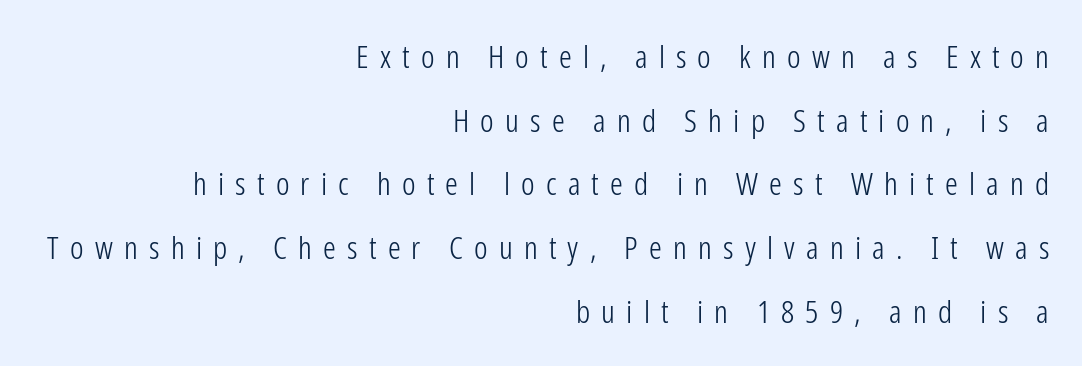
This rendering uses right alignment, leaving the left contour irregular. Compared with typical paragraphs, the rows here are farther apart. Between one letter and the next there's a generous, obvious gap. This sample has the flowing, uneven cadence of proportional lettering. The strokes are not fattened; the text isn't bold.
